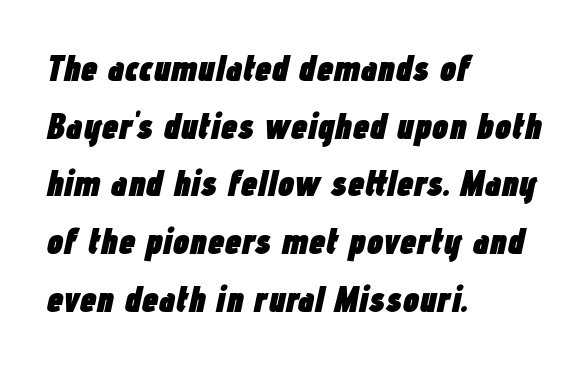
Q: Is the text bold? A: Yes.
Q: Is the text italic (slanted)? A: Yes, it leans right by about 12 degrees.
Q: Is the text underlined? A: No.
Q: How is the paragraph aligned? A: Left-aligned.
Q: Is the spacing between letters normal or unusually wide? A: Normal.
Q: Is the spacing between lines tight, normal or loose? A: Normal.
Q: Width (condensed, normal, or wide)? A: Condensed.
Q: Stroke contrast? A: Low.
Q: x-height? A: Medium.
Q: Monospaced? A: No.
